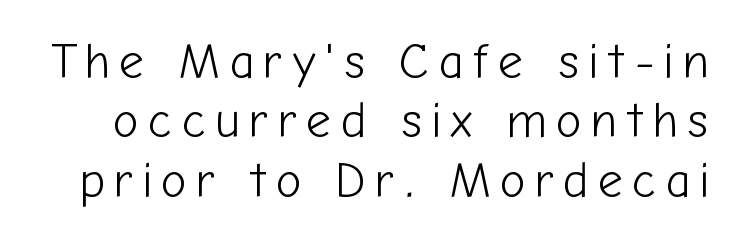
{"serif": "no", "italic": "no", "bold": "no", "weight": "light", "width": "normal", "stroke_contrast": "low", "x_height": "medium", "monospaced": "no", "underline": "no", "line_spacing_ratio": 1.21, "glyph_px": 49}
